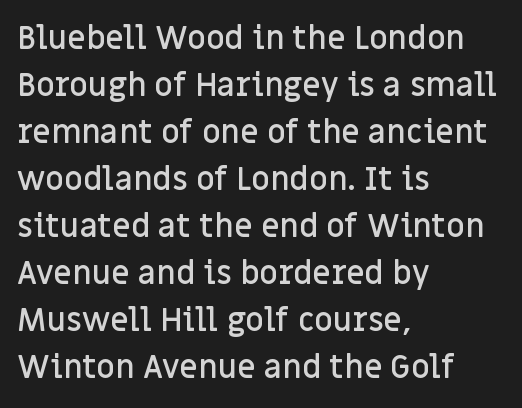
Short and long lines alike share a common starting point at left. Observe the absence of serifs on each vertical stroke in this sample. The type is set solid horizontally, with unmodified tracking. Does the lettering tilt? It doesn't — this is upright. Think of a printed novel: that variable character pitch is what you see here.
